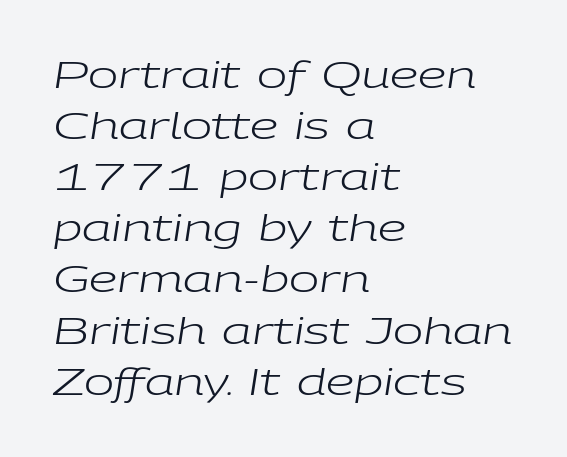
The passage shown has conventional tracking throughout. One-word summary of the alignment: left. Think of a printed novel: that variable character pitch is what you see here. Italic: yes, the glyphs are oblique. Caption: face not bold, strokes unweighted. A normal amount of white space separates one row of letters from the next.
